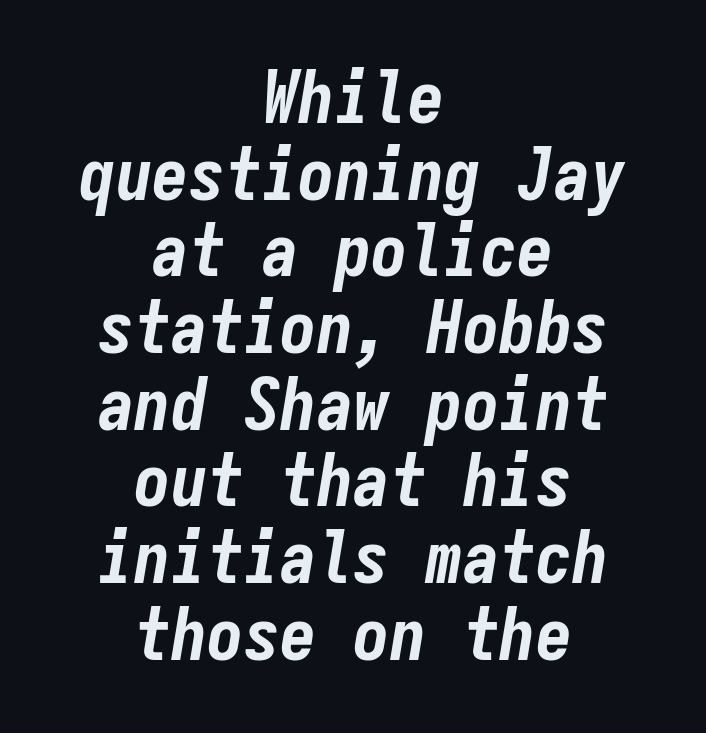
The image shows 73 px bold, condensed type, italic (leaning right), monospaced; set centered, tight line spacing (1.05x), normal letter spacing, not underlined; low stroke contrast and a medium x-height.
